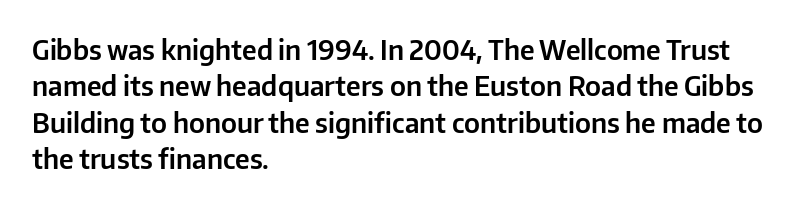
The image shows 27 px text type, upright; set left-aligned, normal line spacing (1.35x), normal letter spacing, not underlined.
